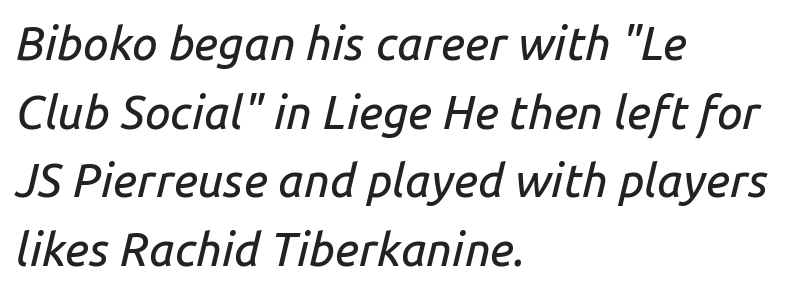
Q: Is the text italic (slanted)? A: Yes, it leans right by about 14 degrees.
Q: Is the text underlined? A: No.
Q: How is the paragraph aligned? A: Left-aligned.
Q: Is the spacing between letters normal or unusually wide? A: Normal.
Q: Is the spacing between lines tight, normal or loose? A: Normal.
Q: Width (condensed, normal, or wide)? A: Normal.
Q: Stroke contrast? A: Low.
Q: x-height? A: Medium.
Q: Monospaced? A: No.
